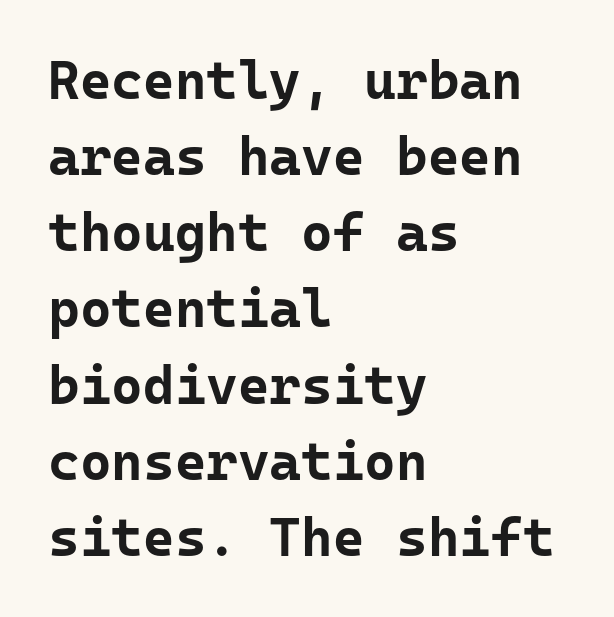
The block of text has a typical density, with ordinary space between rows. Fixed-width glyphs throughout — classic coding-font behaviour. Notice how the stems are strictly vertical — no italics here. Font category for this specimen: sans-serif.
